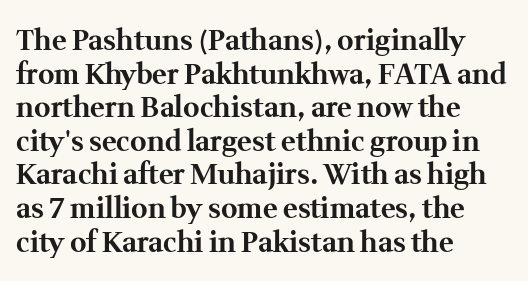
Q: Is the text bold? A: Yes.
Q: Is the text italic (slanted)? A: No, it is upright.
Q: Is the typeface a serif or a sans-serif typeface? A: Serif.
Q: Is the text underlined? A: No.
Q: How is the paragraph aligned? A: Left-aligned.
Q: Is the spacing between letters normal or unusually wide? A: Normal.
Q: Width (condensed, normal, or wide)? A: Normal.
Q: Stroke contrast? A: Medium.
Q: x-height? A: Medium.
Q: Monospaced? A: No.
